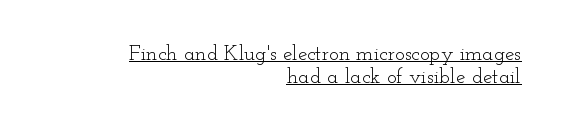
The image shows 21 px text type, upright; set right-aligned, tight line spacing (1.08x), normal letter spacing, underlined.
